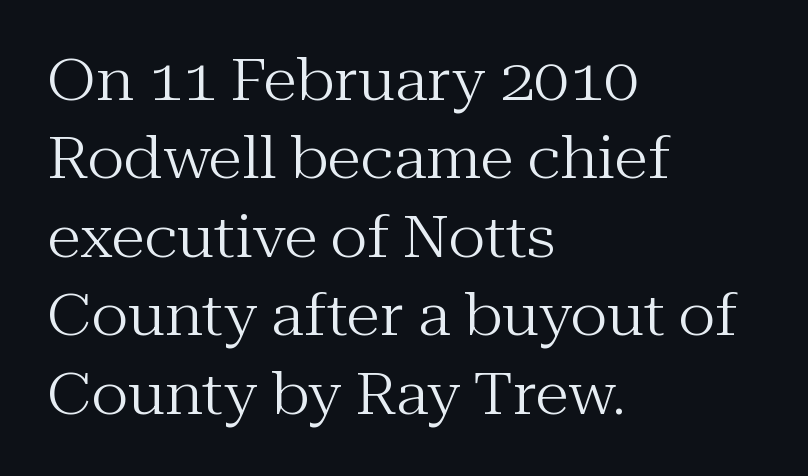
The image shows 56 px regular-weight serif type, upright; set left-aligned, normal line spacing (1.4x), normal letter spacing, not underlined; medium stroke contrast and a medium x-height.
